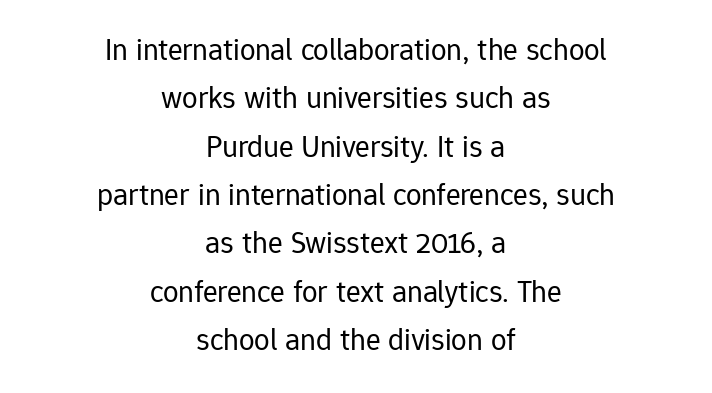
The image shows 31 px regular-weight sans-serif type, upright; set centered, normal line spacing (1.56x), normal letter spacing, not underlined; low stroke contrast and a medium x-height.
